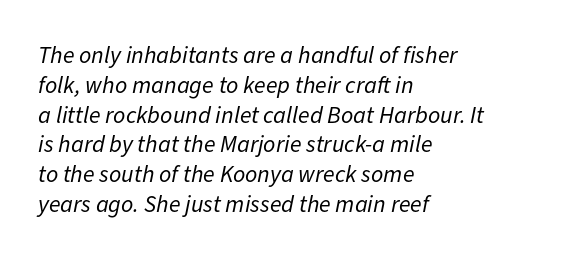
There is no visible air inserted between adjacent glyphs. Descenders hang freely into open space. Ink coverage per letter is moderate at most. All the whitespace from short lines collects on the right.
